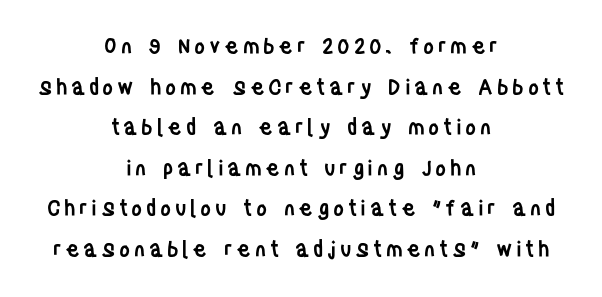
The image shows 21 px text type, upright; set centered, loose line spacing (1.93x), not underlined.
